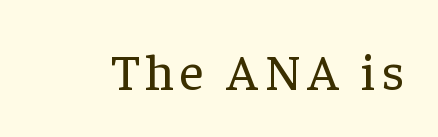
A serif font was chosen for this passage. Quick note: not italic, upright. The characters are drawn with everyday or finer stroke widths. A bare baseline throughout the passage. Here the designer chose a conventional face with non-uniform glyph widths.
